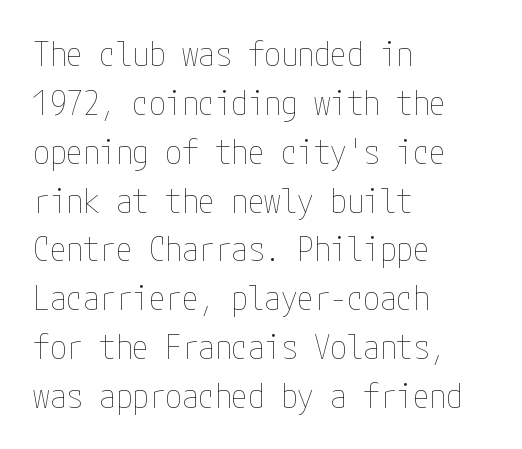
{"italic": "no", "bold": "no", "weight": "thin", "width": "condensed", "stroke_contrast": "low", "x_height": "medium", "underline": "no", "align": "left", "line_spacing": "normal", "line_spacing_ratio": 1.48, "letter_spacing": "normal", "letter_spacing_em": 0.0, "glyph_px": 33}
